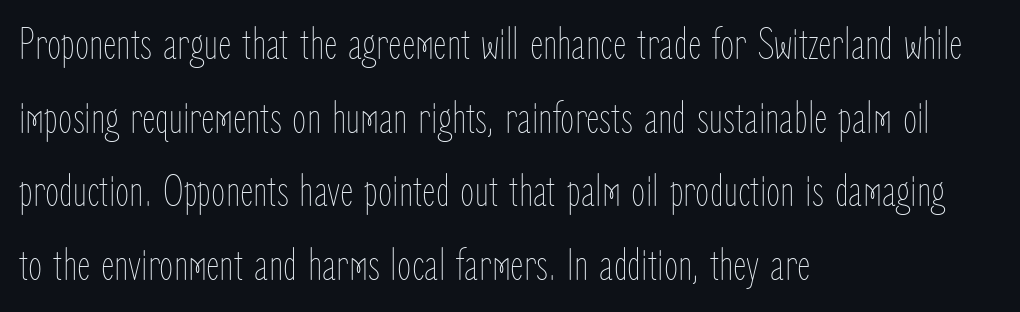
Glance below the letters and you will spot only blank space. Quick note: not italic, upright. How are the letters spaced? Ordinarily, with no added tracking. Is the type heavy? It reads as light-to-regular instead. Honestly, the row spacing looks completely unremarkable.
